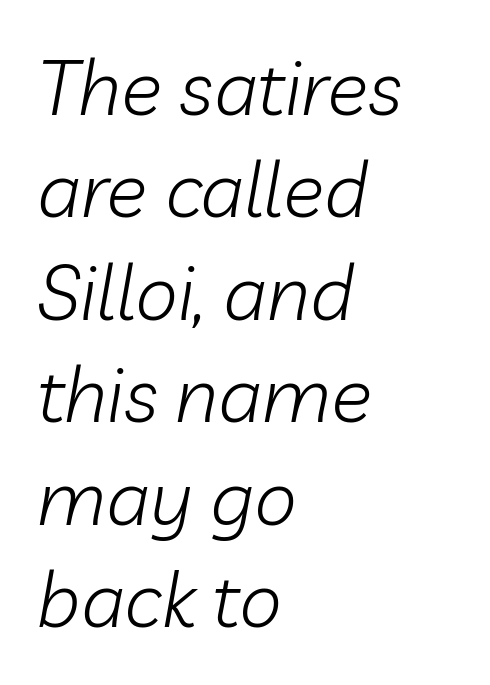
Q: Is the text bold? A: No.
Q: Is the text italic (slanted)? A: Yes, it leans right by about 10 degrees.
Q: Is the text underlined? A: No.
Q: How is the paragraph aligned? A: Left-aligned.
Q: Is the spacing between letters normal or unusually wide? A: Normal.
Q: Is the spacing between lines tight, normal or loose? A: Normal.
Q: Width (condensed, normal, or wide)? A: Normal.
Q: Stroke contrast? A: Low.
Q: x-height? A: Medium.
Q: Monospaced? A: No.
